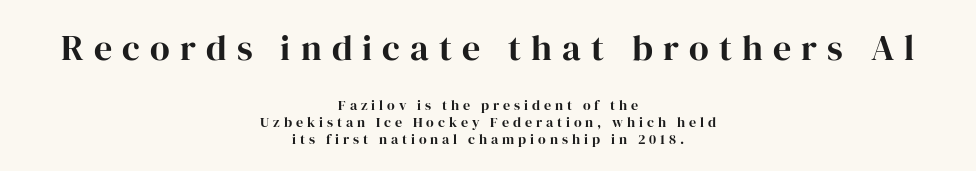
{"serif": "yes", "italic": "no", "width": "normal", "stroke_contrast": "high", "x_height": "medium", "monospaced": "no", "underline": "no", "align": "center", "line_spacing_ratio": 1.22, "letter_spacing": "wide", "letter_spacing_em": 0.28, "larger_block": "first", "size_ratio": 2.57, "glyph_px": 36}
